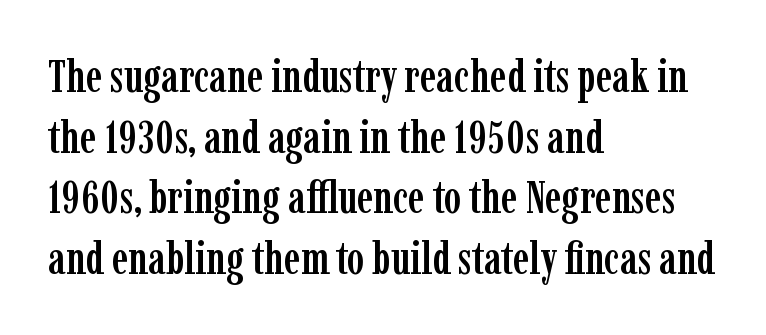
The image shows 46 px condensed serif type, upright; set left-aligned, normal line spacing (1.32x), normal letter spacing, not underlined; low stroke contrast and a medium x-height.
